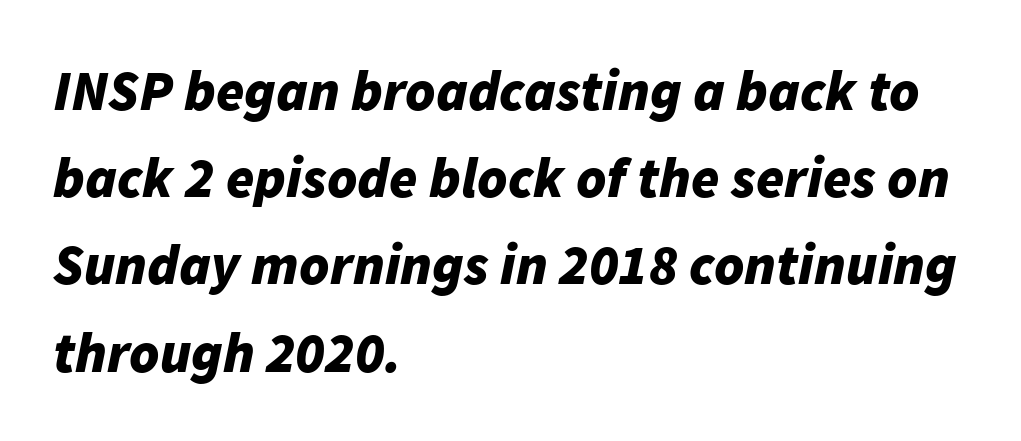
Q: Is the text bold? A: Yes.
Q: Is the text italic (slanted)? A: Yes, it leans right by about 11 degrees.
Q: Is the text underlined? A: No.
Q: How is the paragraph aligned? A: Left-aligned.
Q: Is the spacing between letters normal or unusually wide? A: Normal.
Q: Is the spacing between lines tight, normal or loose? A: Normal.
Q: Width (condensed, normal, or wide)? A: Normal.
Q: Stroke contrast? A: Low.
Q: x-height? A: Medium.
Q: Monospaced? A: No.
